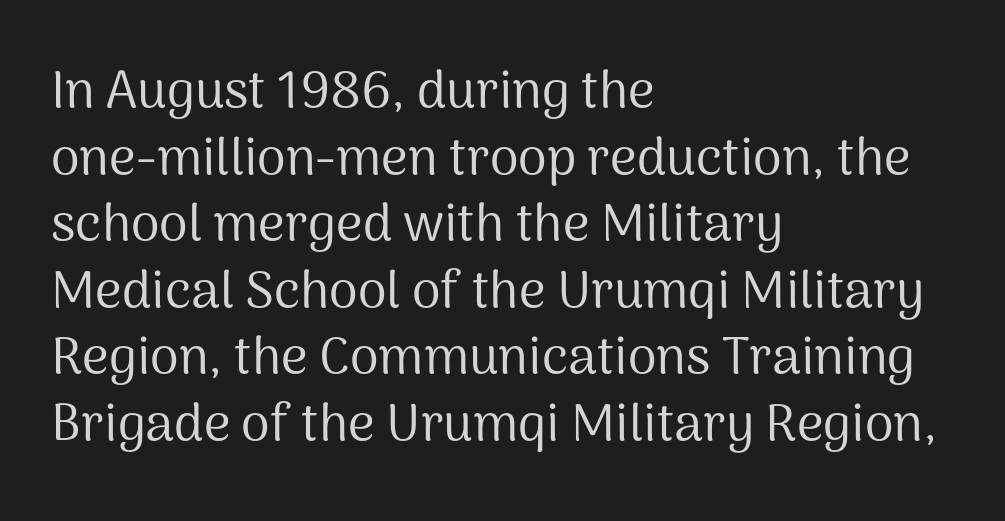
{"serif": "no", "italic": "no", "bold": "no", "weight": "regular", "width": "normal", "stroke_contrast": "medium", "x_height": "medium", "monospaced": "no", "underline": "no", "align": "left", "line_spacing": "normal", "line_spacing_ratio": 1.28, "letter_spacing": "normal", "letter_spacing_em": 0.0, "glyph_px": 52}
